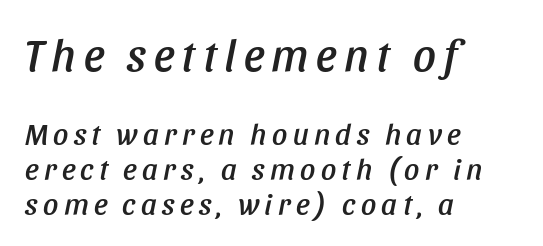
{"italic": "yes", "lean": "right", "slant_degrees": 11, "width": "condensed", "stroke_contrast": "low", "x_height": "large", "monospaced": "no", "underline": "no", "align": "left", "line_spacing_ratio": 1.17, "larger_block": "first", "size_ratio": 1.5, "glyph_px": 45}
